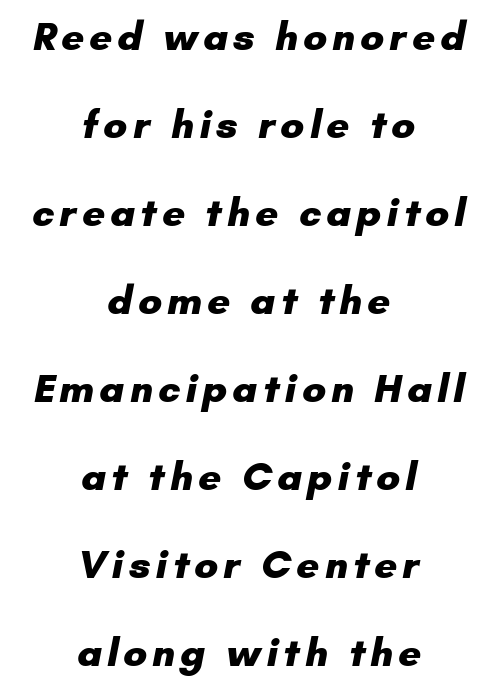
Q: Is the text bold? A: Yes.
Q: Is the typeface a serif or a sans-serif typeface? A: Sans-serif.
Q: Is the text underlined? A: No.
Q: How is the paragraph aligned? A: Centered.
Q: Is the spacing between lines tight, normal or loose? A: Loose.
Q: Width (condensed, normal, or wide)? A: Normal.
Q: Stroke contrast? A: Low.
Q: x-height? A: Small.
Q: Monospaced? A: No.
